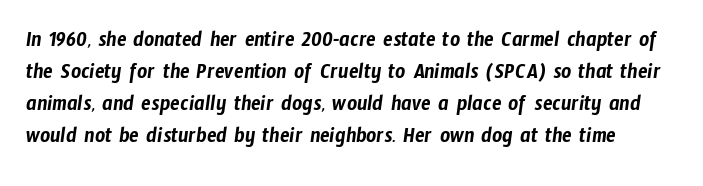
The image shows 22 px text type; set normal line spacing (1.46x), normal letter spacing, not underlined.
